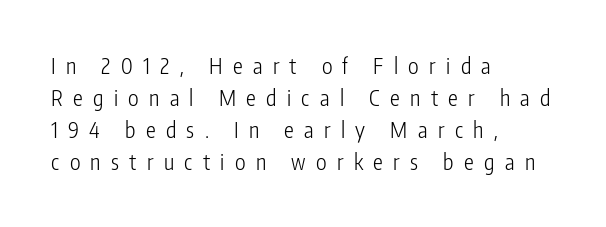
Q: Is the text bold? A: No.
Q: Is the text italic (slanted)? A: No, it is upright.
Q: Is the text underlined? A: No.
Q: How is the paragraph aligned? A: Left-aligned.
Q: Is the spacing between letters normal or unusually wide? A: Unusually wide.
Q: Is the spacing between lines tight, normal or loose? A: Normal.
